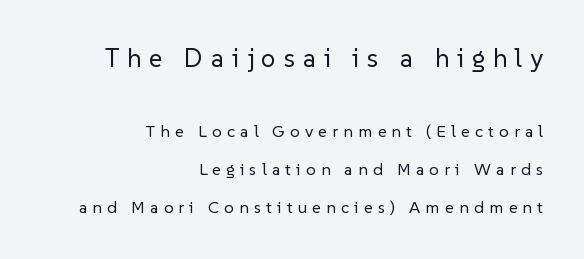
The image shows 26 px text type, upright; set right-aligned, loose line spacing (2.23x), unusually wide letter spacing (+0.3 em), not underlined; the first (top) block is 1.53x larger.
